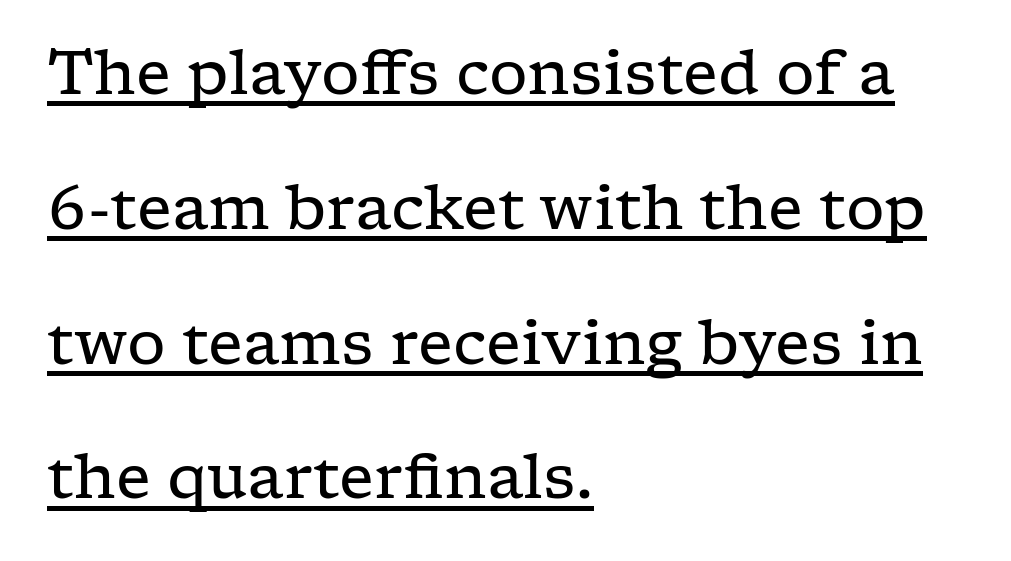
Q: Is the text bold? A: No.
Q: Is the text italic (slanted)? A: No, it is upright.
Q: Is the typeface a serif or a sans-serif typeface? A: Serif.
Q: Is the text underlined? A: Yes.
Q: How is the paragraph aligned? A: Left-aligned.
Q: Is the spacing between letters normal or unusually wide? A: Normal.
Q: Is the spacing between lines tight, normal or loose? A: Loose.
Q: Width (condensed, normal, or wide)? A: Wide.
Q: Stroke contrast? A: Low.
Q: x-height? A: Medium.
Q: Monospaced? A: No.
